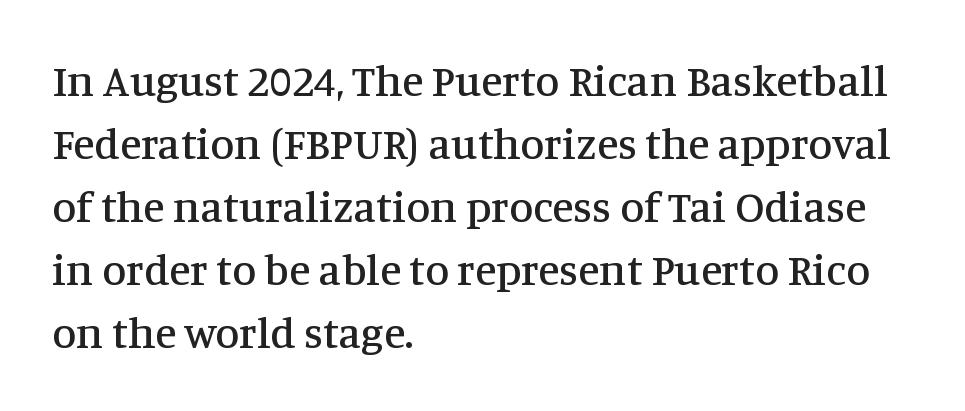
Is the block centered? No — it sits flush against the left margin. Each row of text sits above clean, open space. A typesetter would call this zero additional tracking. Horizontal bands of white between lines are of average thickness. Font category for this specimen: serif. The axis of the letterforms is exactly vertical.
